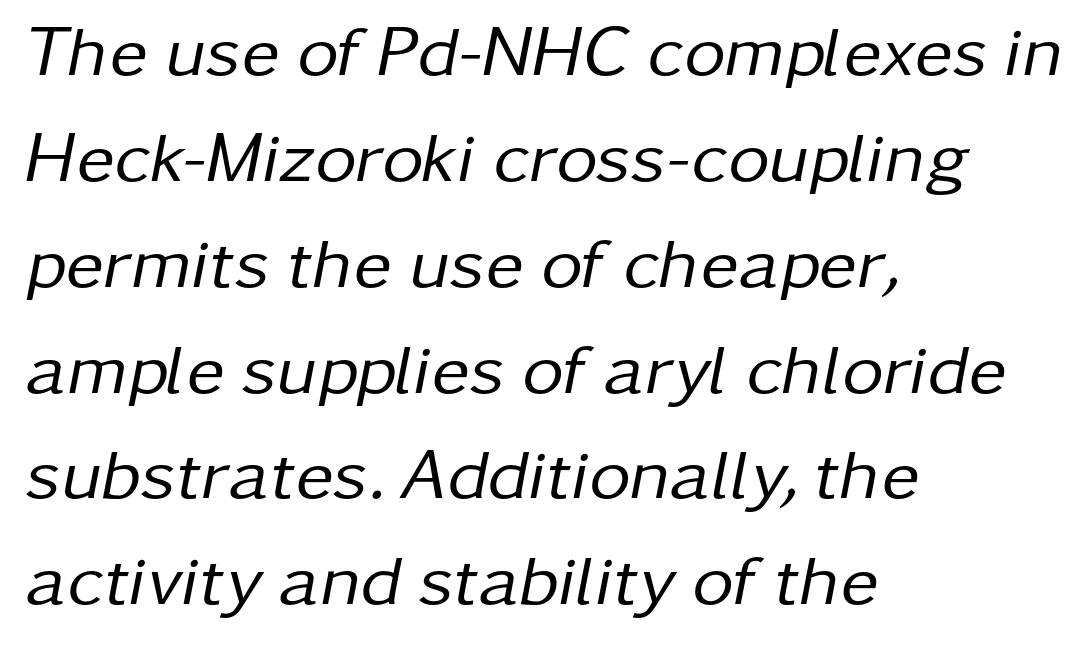
Q: Is the text bold? A: No.
Q: Is the text italic (slanted)? A: Yes, it leans right by about 11 degrees.
Q: Is the text underlined? A: No.
Q: How is the paragraph aligned? A: Left-aligned.
Q: Is the spacing between letters normal or unusually wide? A: Normal.
Q: Is the spacing between lines tight, normal or loose? A: Normal.
Q: Width (condensed, normal, or wide)? A: Normal.
Q: Stroke contrast? A: Low.
Q: x-height? A: Medium.
Q: Monospaced? A: No.
